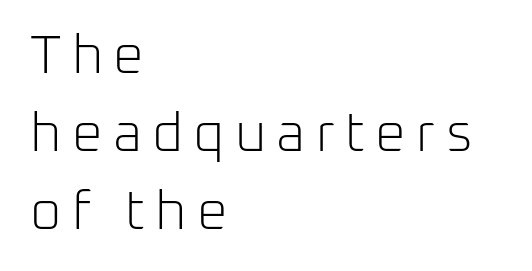
The image shows 54 px light sans-serif type, upright; set left-aligned, normal line spacing (1.44x), not underlined; low stroke contrast and a medium x-height.
